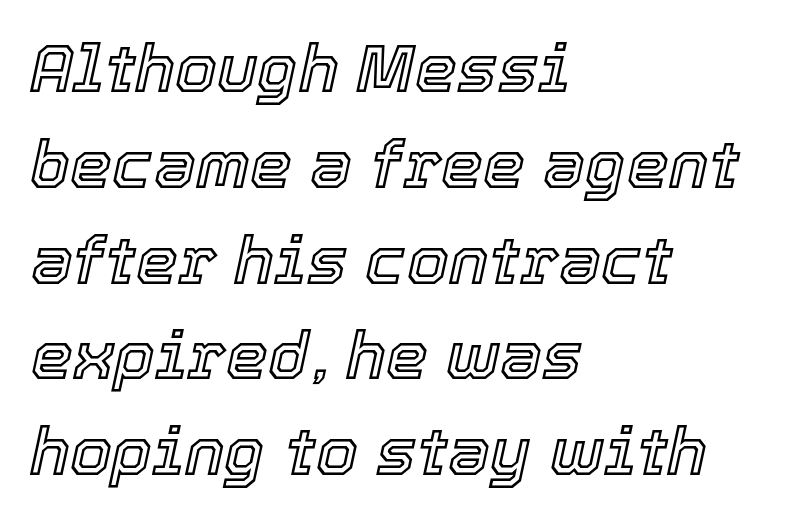
Type without underlining. The paragraph has a hard left edge and a soft right edge. Notice how descenders clear the ascenders below comfortably — that's standard leading. You can tell it's italic because the verticals aren't actually vertical.
